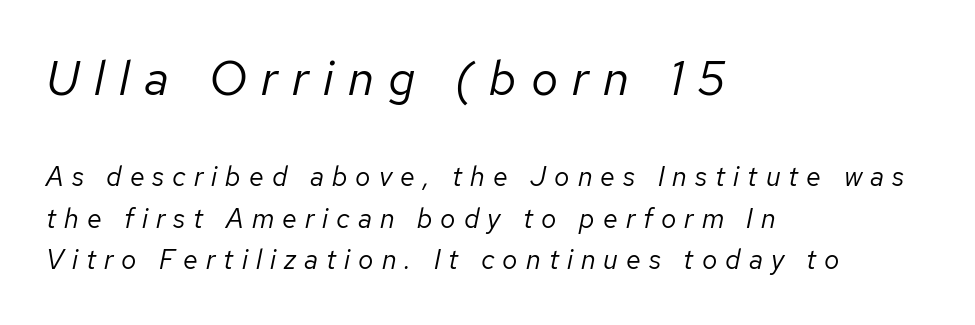
{"italic": "yes", "lean": "right", "slant_degrees": 12, "bold": "no", "weight": "regular", "width": "normal", "stroke_contrast": "low", "x_height": "medium", "monospaced": "no", "underline": "no", "align": "left", "line_spacing": "normal", "line_spacing_ratio": 1.54, "letter_spacing": "wide", "letter_spacing_em": 0.3, "larger_block": "first", "size_ratio": 1.78, "glyph_px": 48}
